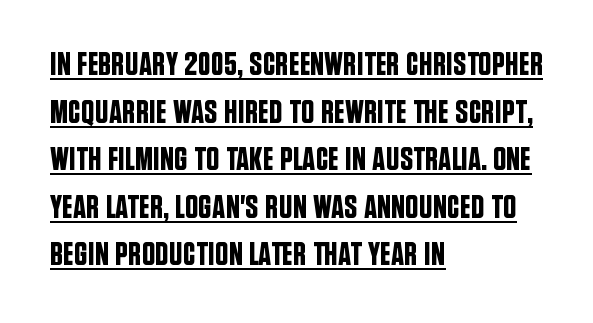
The image shows 33 px condensed sans-serif type, upright; set left-aligned, normal line spacing (1.44x), normal letter spacing, underlined; low stroke contrast and a large x-height.
